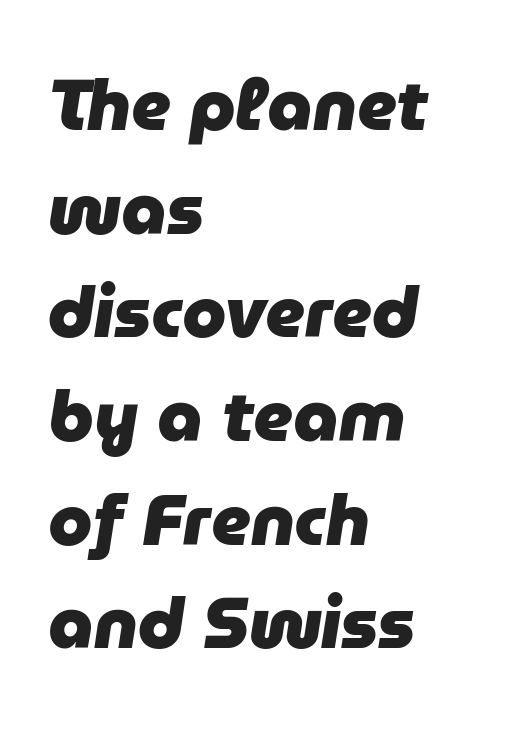
The image shows 71 px heavy type, italic (leaning right); set left-aligned, normal line spacing (1.46x), normal letter spacing, not underlined; low stroke contrast and a medium x-height.
